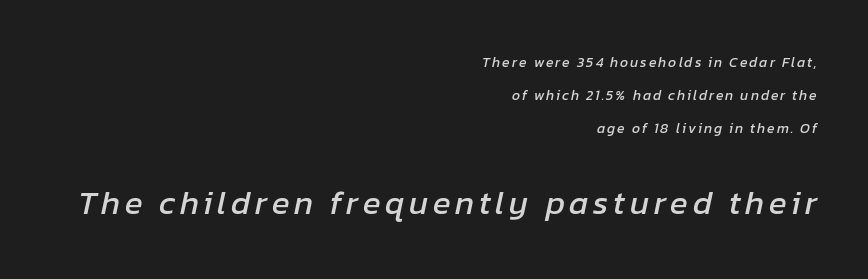
Q: Is the text italic (slanted)? A: Yes, it leans right by about 12 degrees.
Q: Is the text underlined? A: No.
Q: How is the paragraph aligned? A: Right-aligned.
Q: Is the spacing between lines tight, normal or loose? A: Loose.
Q: Which block of text is set in a larger size, the first (top) or the second (bottom)? A: The second (bottom) one.
Q: Width (condensed, normal, or wide)? A: Normal.
Q: Stroke contrast? A: Low.
Q: x-height? A: Medium.
Q: Monospaced? A: No.
